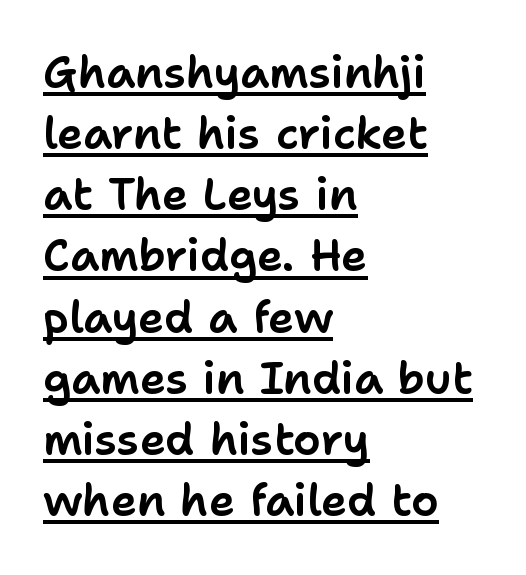
The image shows 44 px sans-serif type, upright; set left-aligned, normal line spacing (1.39x), normal letter spacing, underlined; low stroke contrast and a medium x-height.
